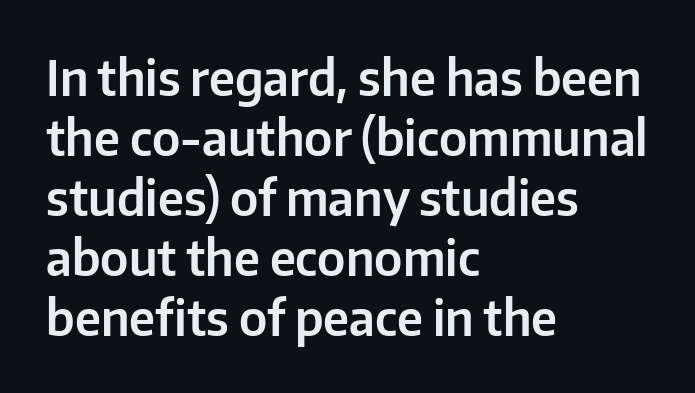
This rendering features lettering with no underline. Nobody touched the tracking dial on this one. Observe the absence of serifs on each vertical stroke in this sample. The face used here is proportionally spaced, like ordinary book or web type. The paragraph has a hard left edge and a soft right edge.
